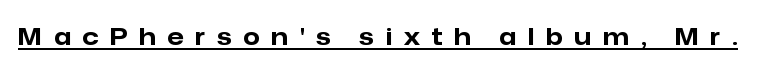
The lettering stays uniformly vertical, giving the passage a roman look. Beneath each row of characters lies a ruled line. Each glyph is drawn with heavy, bold strokes. Caption: expanded tracking, letters set apart.
